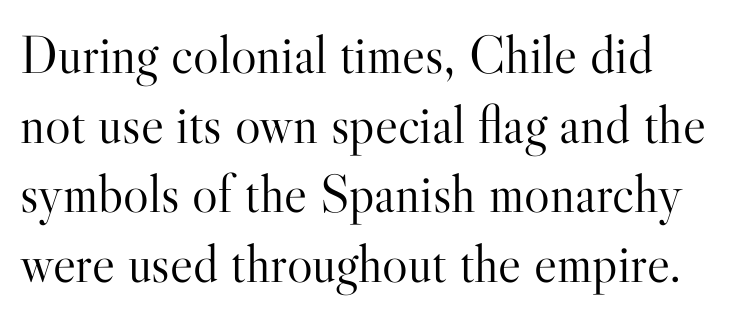
Q: Is the text bold? A: No.
Q: Is the text italic (slanted)? A: No, it is upright.
Q: Is the typeface a serif or a sans-serif typeface? A: Serif.
Q: Is the text underlined? A: No.
Q: How is the paragraph aligned? A: Left-aligned.
Q: Is the spacing between letters normal or unusually wide? A: Normal.
Q: Is the spacing between lines tight, normal or loose? A: Normal.
Q: Width (condensed, normal, or wide)? A: Normal.
Q: Stroke contrast? A: High.
Q: x-height? A: Small.
Q: Monospaced? A: No.
